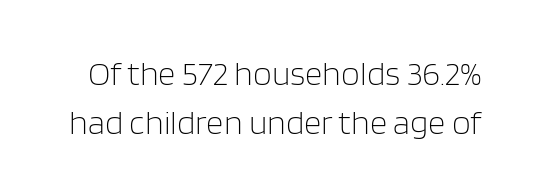
The image shows 34 px light sans-serif type, upright; set normal line spacing (1.45x), normal letter spacing, not underlined; low stroke contrast and a large x-height.
